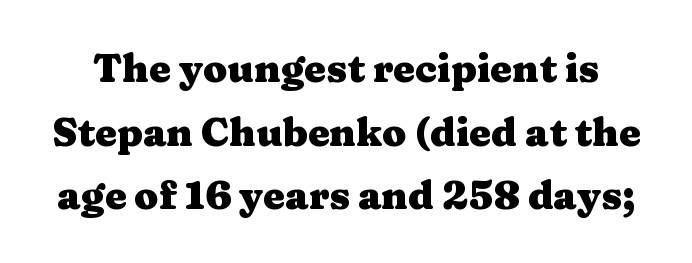
The image shows 39 px heavy, wide serif type, upright; set normal line spacing (1.63x), normal letter spacing, not underlined; medium stroke contrast and a medium x-height.
